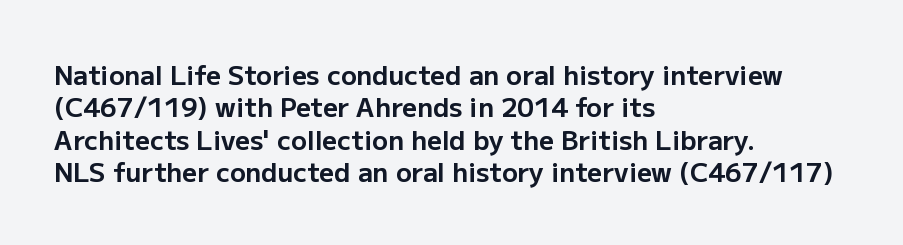
{"italic": "no", "bold": "yes", "underline": "no", "align": "left", "line_spacing": "normal", "line_spacing_ratio": 1.25, "letter_spacing": "normal", "letter_spacing_em": 0.0, "glyph_px": 26}
